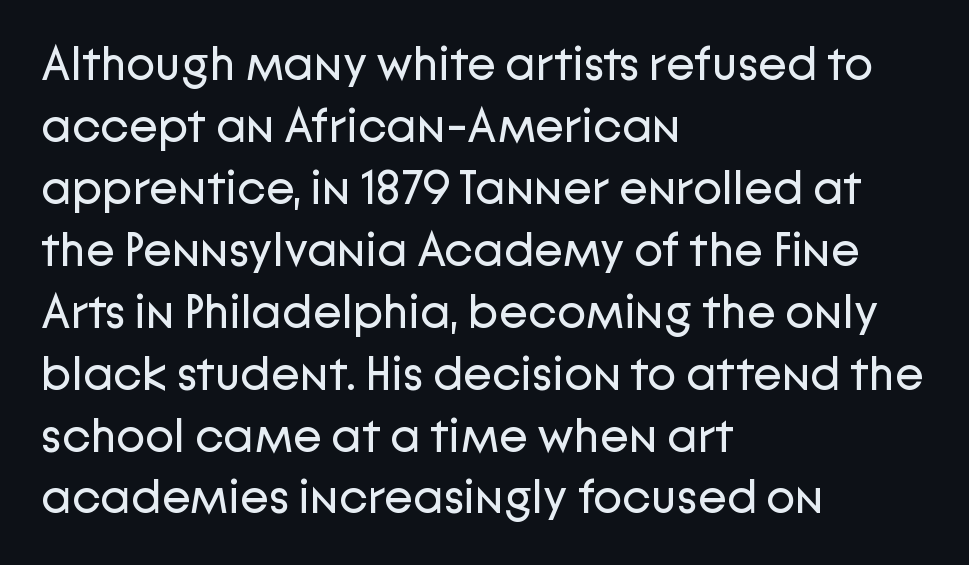
The image shows 48 px regular-weight sans-serif type, upright; set left-aligned, normal line spacing (1.29x), normal letter spacing, not underlined; low stroke contrast and a medium x-height.
